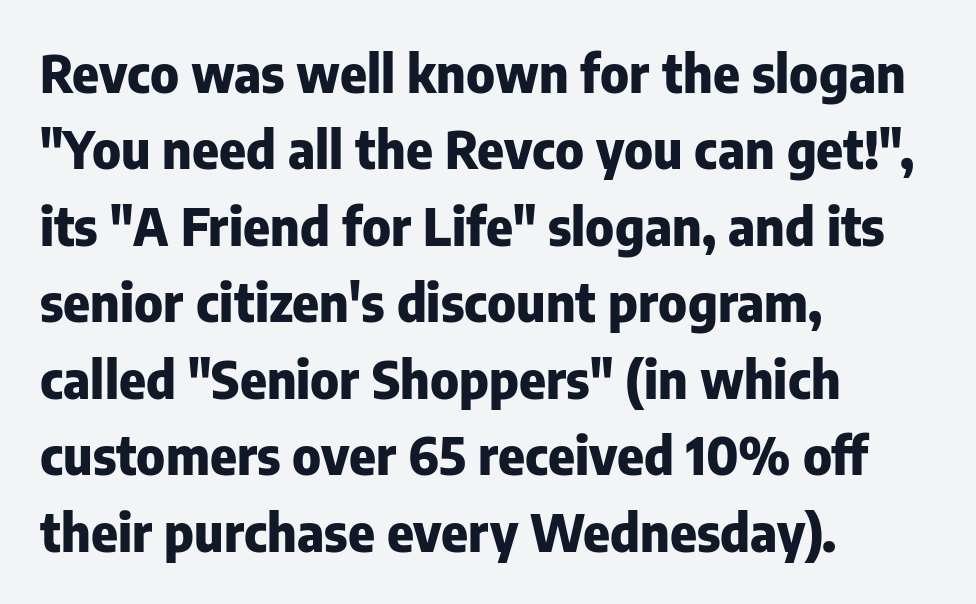
{"serif": "no", "italic": "no", "bold": "yes", "weight": "heavy", "width": "normal", "stroke_contrast": "low", "x_height": "medium", "monospaced": "no", "underline": "no", "align": "left", "line_spacing": "normal", "line_spacing_ratio": 1.5, "letter_spacing": "normal", "letter_spacing_em": 0.0, "glyph_px": 51}
